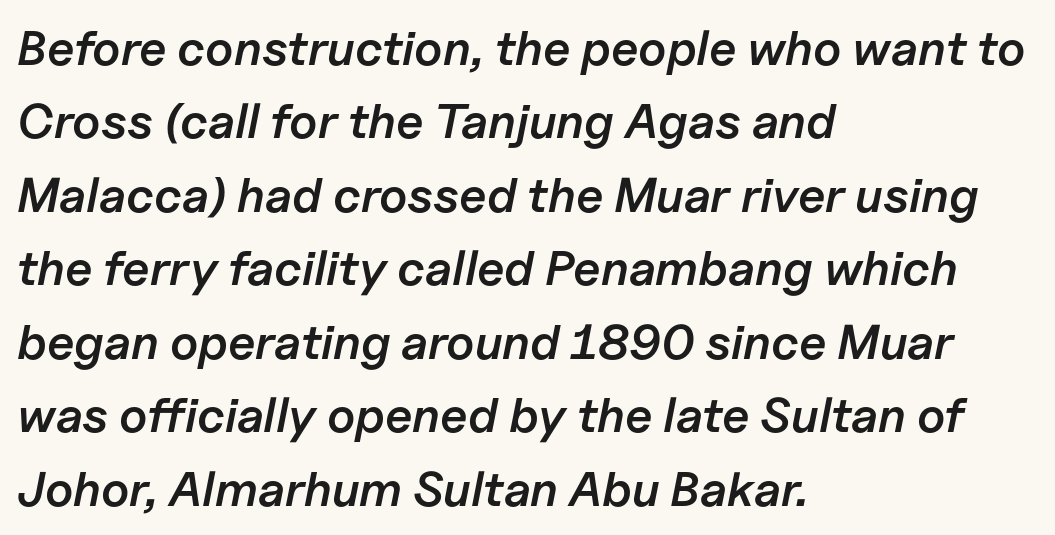
Q: Is the text bold? A: Semi-bold.
Q: Is the text italic (slanted)? A: Yes, it leans right by about 11 degrees.
Q: Is the text underlined? A: No.
Q: How is the paragraph aligned? A: Left-aligned.
Q: Is the spacing between letters normal or unusually wide? A: Normal.
Q: Is the spacing between lines tight, normal or loose? A: Normal.
Q: Width (condensed, normal, or wide)? A: Normal.
Q: Stroke contrast? A: Low.
Q: x-height? A: Medium.
Q: Monospaced? A: No.
